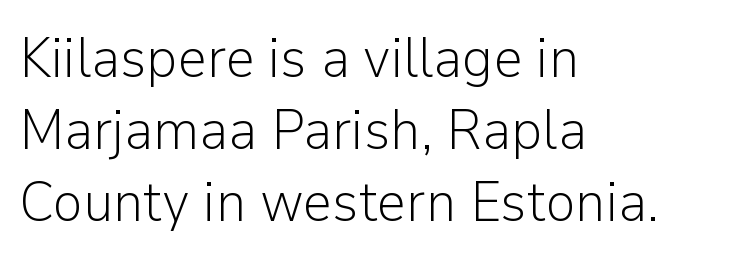
Q: Is the text bold? A: No.
Q: Is the text italic (slanted)? A: No, it is upright.
Q: Is the typeface a serif or a sans-serif typeface? A: Sans-serif.
Q: Is the text underlined? A: No.
Q: How is the paragraph aligned? A: Left-aligned.
Q: Is the spacing between letters normal or unusually wide? A: Normal.
Q: Is the spacing between lines tight, normal or loose? A: Normal.
Q: Width (condensed, normal, or wide)? A: Normal.
Q: Stroke contrast? A: Low.
Q: x-height? A: Medium.
Q: Monospaced? A: No.
